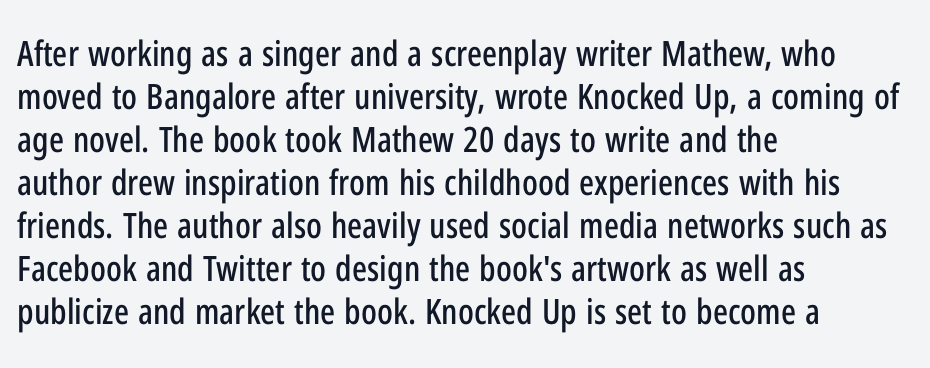
Q: Is the text italic (slanted)? A: No, it is upright.
Q: Is the typeface a serif or a sans-serif typeface? A: Sans-serif.
Q: Is the text underlined? A: No.
Q: How is the paragraph aligned? A: Left-aligned.
Q: Is the spacing between letters normal or unusually wide? A: Normal.
Q: Width (condensed, normal, or wide)? A: Condensed.
Q: Stroke contrast? A: Low.
Q: x-height? A: Medium.
Q: Monospaced? A: No.
